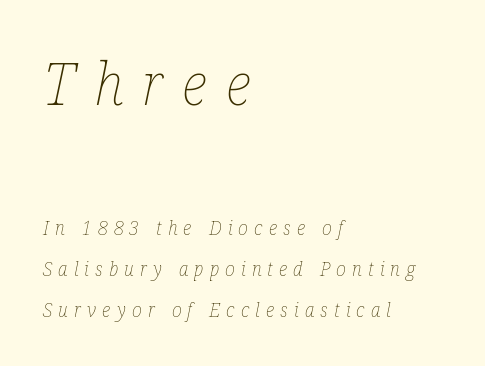
Q: Is the text bold? A: No.
Q: Is the text italic (slanted)? A: Yes, it leans right by about 12 degrees.
Q: Is the text underlined? A: No.
Q: How is the paragraph aligned? A: Left-aligned.
Q: Is the spacing between letters normal or unusually wide? A: Unusually wide.
Q: Is the spacing between lines tight, normal or loose? A: Loose.
Q: Which block of text is set in a larger size, the first (top) or the second (bottom)? A: The first (top) one.
Q: Width (condensed, normal, or wide)? A: Condensed.
Q: Stroke contrast? A: Low.
Q: x-height? A: Medium.
Q: Monospaced? A: No.
